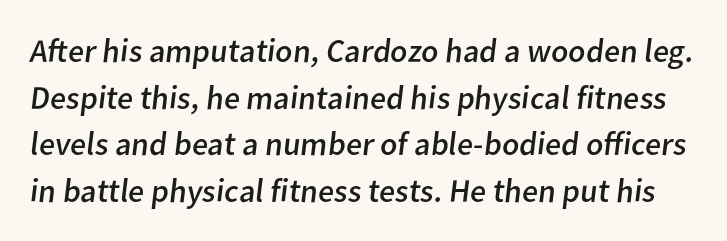
Are there feet on the stems? There aren't — it's a sans. Heaviness? Minimal to ordinary, like unemphasized prose. Type without underlining. The passage shown is typed in a proportional face where columns would drift. Whoever set this chose a conventional vertical rhythm.
